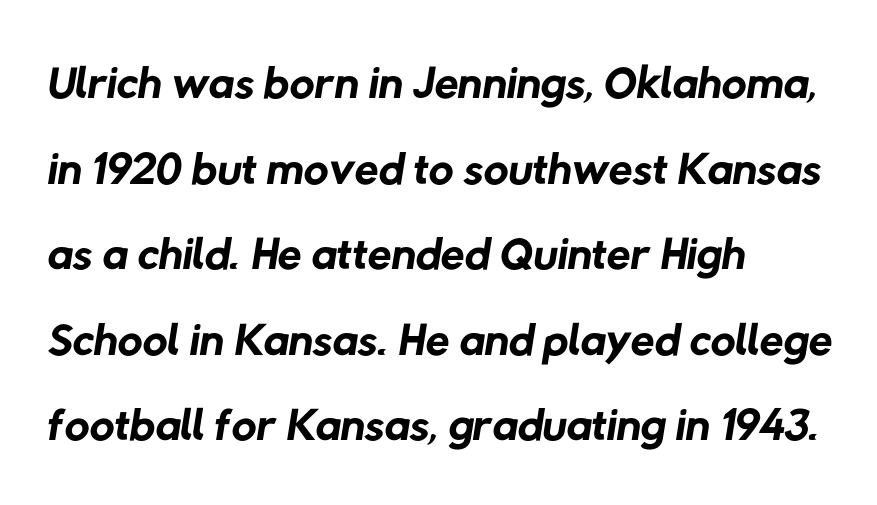
The cut favours lightness, reaching ordinary text weight at its darkest. Characters follow at the spacing the type designer built in. Beneath every word, the page is bare. The text block is weighted toward the left margin, trailing off unevenly rightward. Stroke terminals: plain, sans-serif. These lines are rendered in a variable-pitch font.
